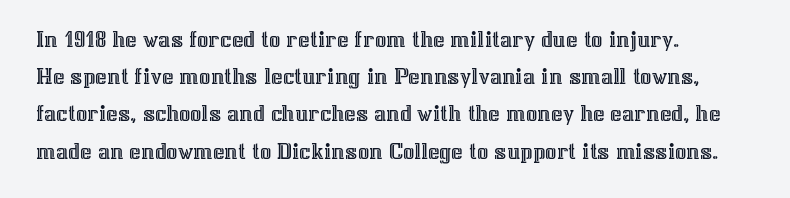
The image shows 25 px text type, upright; set left-aligned, normal line spacing (1.49x), normal letter spacing, not underlined.
